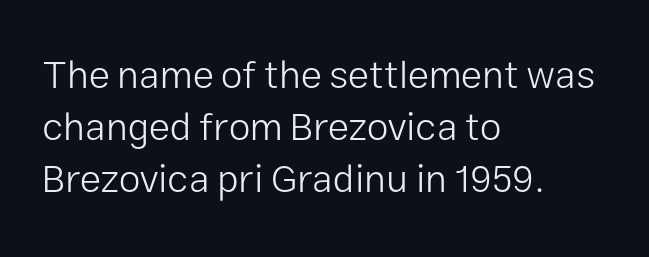
Note the varied advance widths — an 'i' is clearly narrower than an 'm'. A typesetter would mark this as roman, not italic. Type without underlining. Left-aligned paragraph, ragged on the right. Each letter's strokes conclude bluntly, with no projecting serifs. One glance says typical: line gaps are just what's usual.
